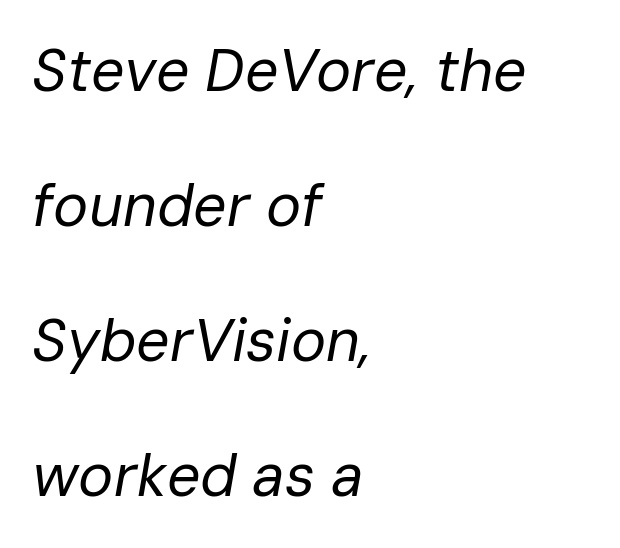
The image shows 59 px regular-weight type, italic (leaning right); set left-aligned, loose line spacing (2.29x), normal letter spacing, not underlined; low stroke contrast and a medium x-height.
